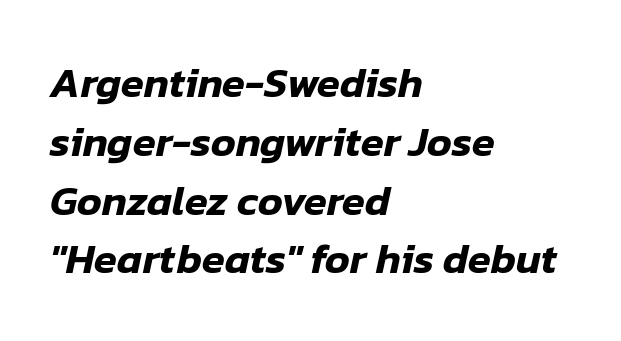
Letters rest on an invisible, unmarked baseline. The passage shown has conventional tracking throughout. Quick note: interline space is typical. In terms of posture, this sample is oblique. Each letter keeps its own natural width here, so spacing adapts to shape. Line beginnings align vertically; line endings do not.
